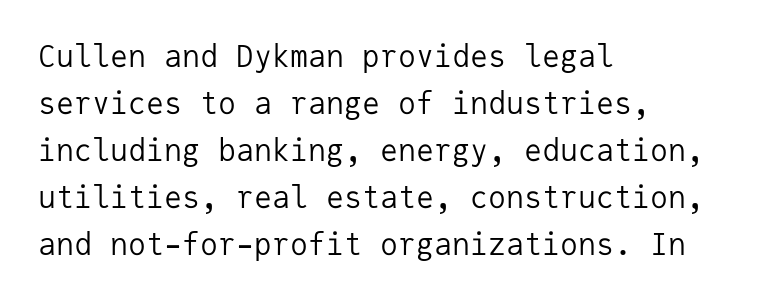
Q: Is the text bold? A: No.
Q: Is the text italic (slanted)? A: No, it is upright.
Q: Is the typeface a serif or a sans-serif typeface? A: Sans-serif.
Q: Is the text underlined? A: No.
Q: How is the paragraph aligned? A: Left-aligned.
Q: Is the spacing between letters normal or unusually wide? A: Normal.
Q: Is the spacing between lines tight, normal or loose? A: Normal.
Q: Width (condensed, normal, or wide)? A: Normal.
Q: Stroke contrast? A: Low.
Q: x-height? A: Medium.
Q: Monospaced? A: Yes.
